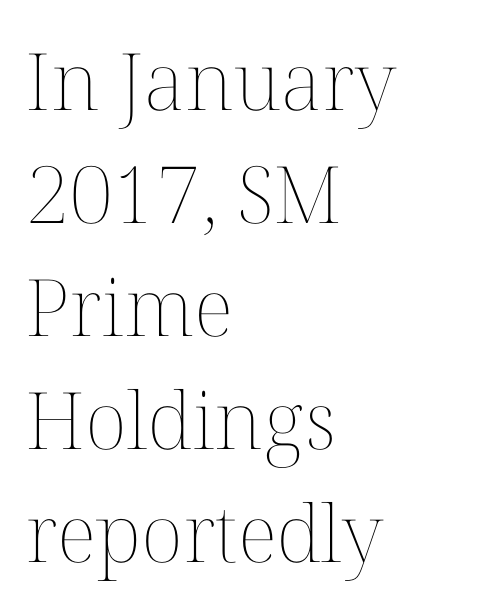
Leftover space on each line is placed entirely after the last word. You could not count columns in this text — the font is proportionally spaced. The horizontal fit of the characters is conventional and even. The typography opts for an upright posture over an oblique one. The strip under each line holds only bare page. Compared with typical paragraphs, the rows here are spaced about the same.
